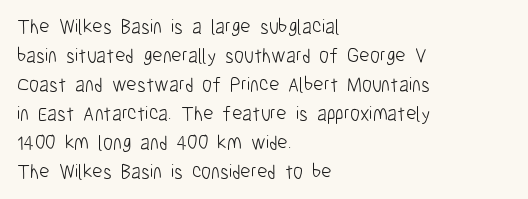
Beneath every word, the page is bare. Stems here are at most as thick as an everyday book face. When letters stand straight like this, we call the style roman or upright. This rendering leaves character spacing at its baseline value. The rendering uses a moderate line-height, typical for paragraphs.
